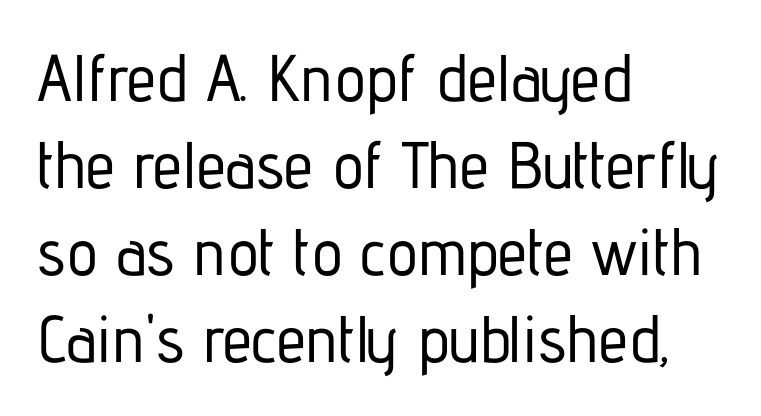
The image shows 66 px condensed sans-serif type, upright; set left-aligned, normal line spacing (1.32x), normal letter spacing, not underlined; low stroke contrast and a medium x-height.
